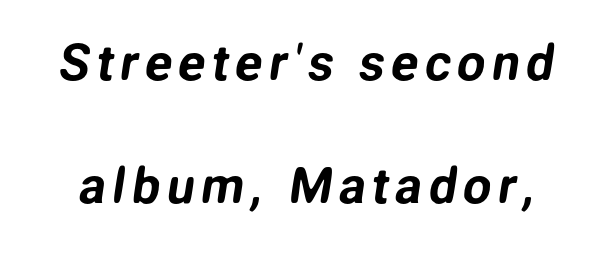
{"serif": "no", "width": "normal", "stroke_contrast": "low", "x_height": "medium", "monospaced": "no", "underline": "no", "line_spacing": "loose", "line_spacing_ratio": 2.47, "glyph_px": 50}
